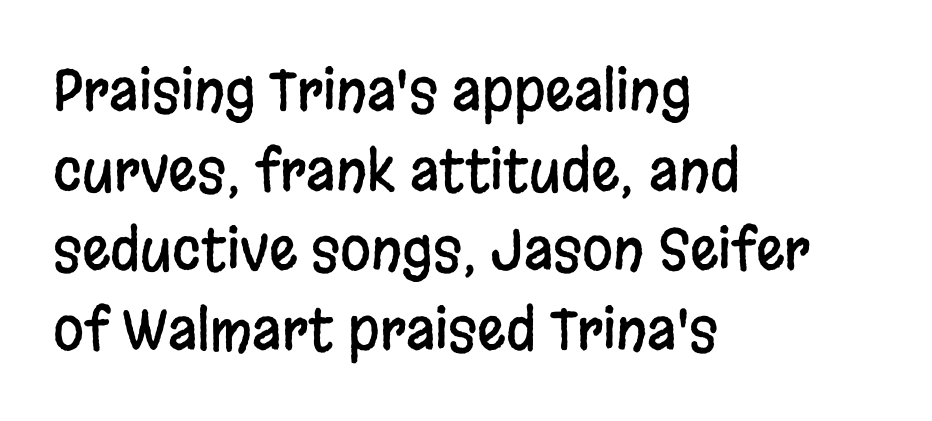
Q: Is the text italic (slanted)? A: No, it is upright.
Q: Is the typeface a serif or a sans-serif typeface? A: Sans-serif.
Q: Is the text underlined? A: No.
Q: How is the paragraph aligned? A: Left-aligned.
Q: Is the spacing between letters normal or unusually wide? A: Normal.
Q: Is the spacing between lines tight, normal or loose? A: Normal.
Q: Width (condensed, normal, or wide)? A: Condensed.
Q: Stroke contrast? A: Low.
Q: x-height? A: Large.
Q: Monospaced? A: No.
